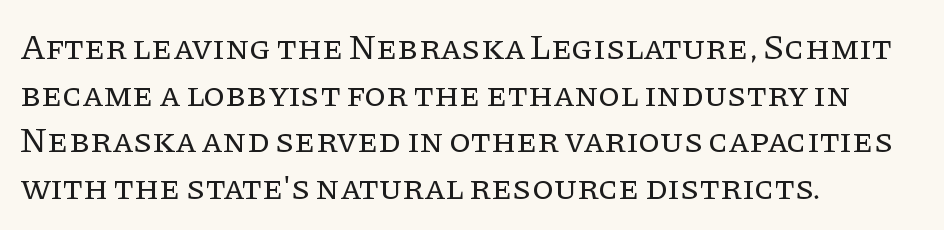
The image shows 35 px regular-weight serif type, upright; set left-aligned, normal line spacing (1.33x), normal letter spacing, not underlined; low stroke contrast and a large x-height.
